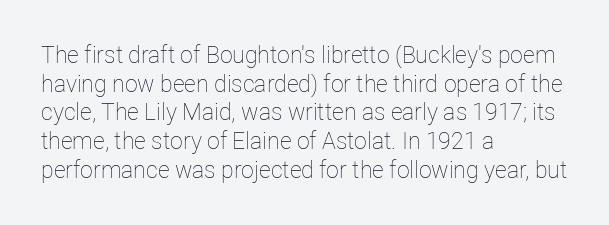
The lines sit at an ordinary, default distance from one another. The text block is weighted toward the left margin, trailing off unevenly rightward. Tracking value appears to be zero — textbook default spacing. Has an underline been added? It has not. Stroke mass is kept to a normal reading level or below.
